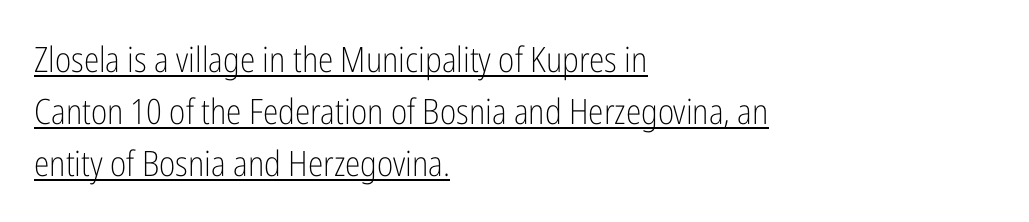
The image shows 35 px light, condensed sans-serif type, upright; set left-aligned, normal line spacing (1.49x), normal letter spacing, underlined; low stroke contrast and a medium x-height.
